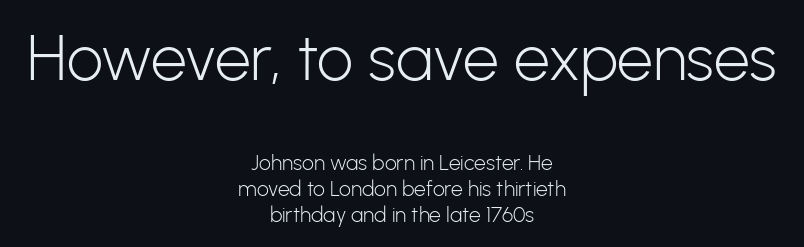
The image shows 64 px light sans-serif type, upright; set centered, line spacing 1.24x, normal letter spacing, not underlined; the first (top) block is 3.05x larger; low stroke contrast and a medium x-height.
